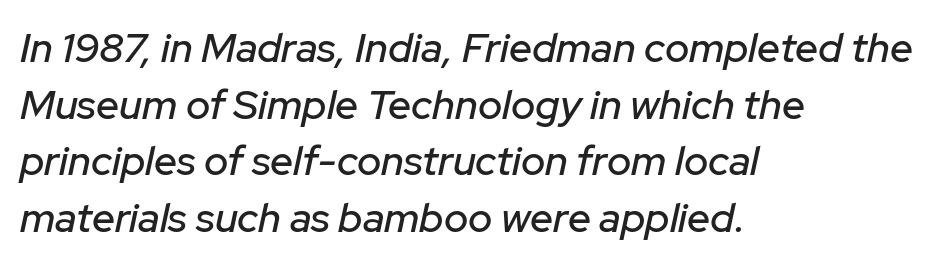
Q: Is the text italic (slanted)? A: Yes, it leans right by about 12 degrees.
Q: Is the text underlined? A: No.
Q: How is the paragraph aligned? A: Left-aligned.
Q: Is the spacing between letters normal or unusually wide? A: Normal.
Q: Is the spacing between lines tight, normal or loose? A: Normal.
Q: Width (condensed, normal, or wide)? A: Normal.
Q: Stroke contrast? A: Low.
Q: x-height? A: Medium.
Q: Monospaced? A: No.
